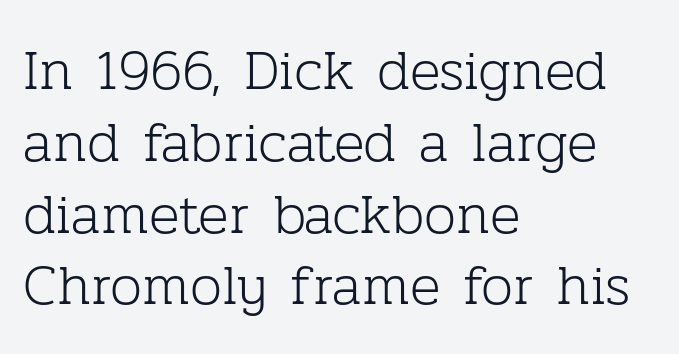
{"serif": "yes", "italic": "no", "bold": "no", "weight": "light", "width": "normal", "stroke_contrast": "low", "x_height": "medium", "monospaced": "no", "underline": "no", "align": "left", "line_spacing": "normal", "line_spacing_ratio": 1.26, "letter_spacing": "normal", "letter_spacing_em": 0.0, "glyph_px": 57}
